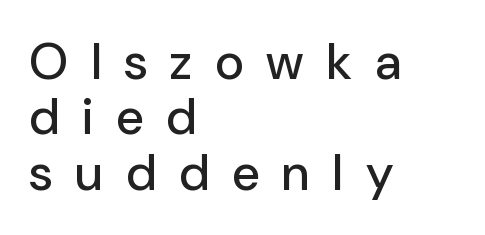
Very little white space separates one row of letters from the next. Do the characters align in a grid? No, the font is proportional. How are the letters spaced? Widely, with obvious added tracking. Anything drawn beneath the words? Only blank space. Alignment: flush left.
